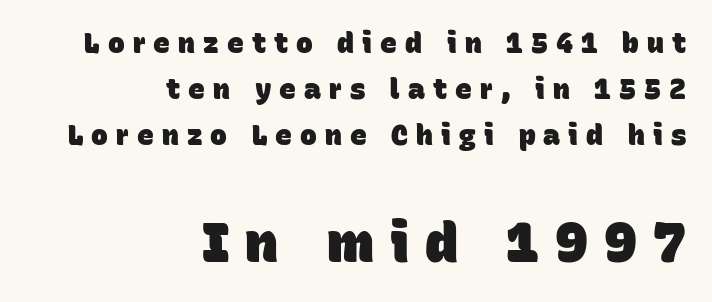
Anything drawn beneath the words? Only blank space. Loose tracking; the words dissolve into strings of separated letters. You'd pick this weight for a headline — it's a proper bold. Serif or sans? Sans — the stroke terminals are bare.
